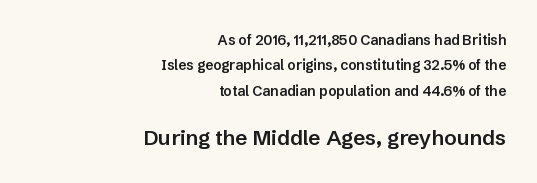
The rag falls on the left side of this text block. What weight is shown? A semibold, between regular and bold. The letters stand straight up with perfectly vertical stems. The space directly below the letters is spotless. Characters follow at the spacing the type designer built in.
